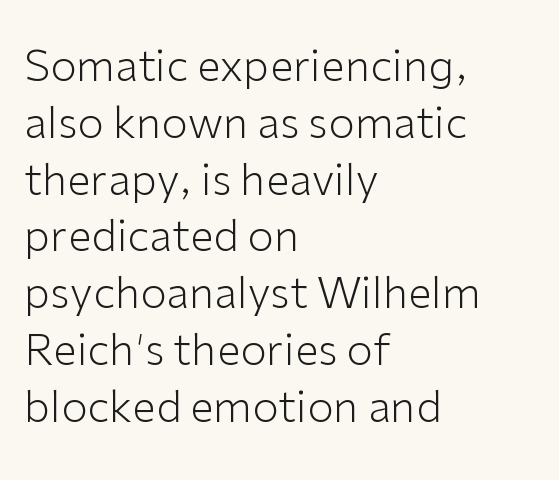
The foot of each line stays bare and open. Do the characters align in a grid? No, the font is proportional. The paragraph shown leans on its left margin. Weight: in the light-to-regular range.
